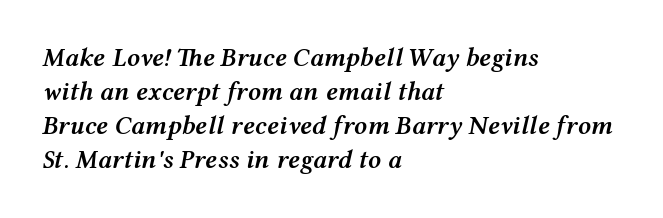
{"italic": "yes", "lean": "right", "slant_degrees": 12, "bold": "semi", "underline": "no", "align": "left", "line_spacing": "normal", "line_spacing_ratio": 1.31, "letter_spacing": "normal", "letter_spacing_em": 0.0, "glyph_px": 26}
